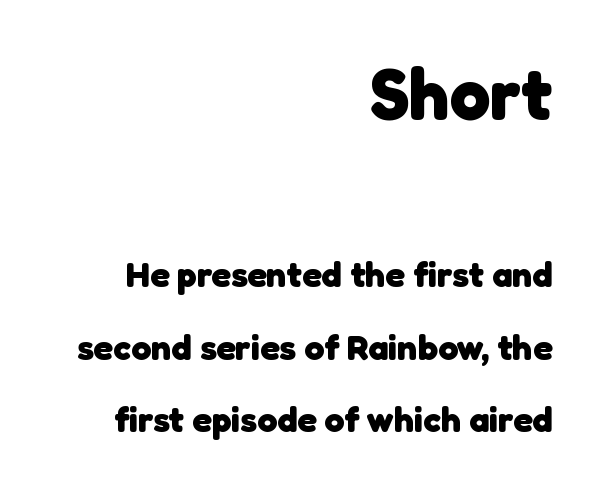
The image shows 72 px heavy sans-serif type; set right-aligned, loose line spacing (2.02x), normal letter spacing, not underlined; the first (top) block is 2.0x larger; low stroke contrast and a medium x-height.
